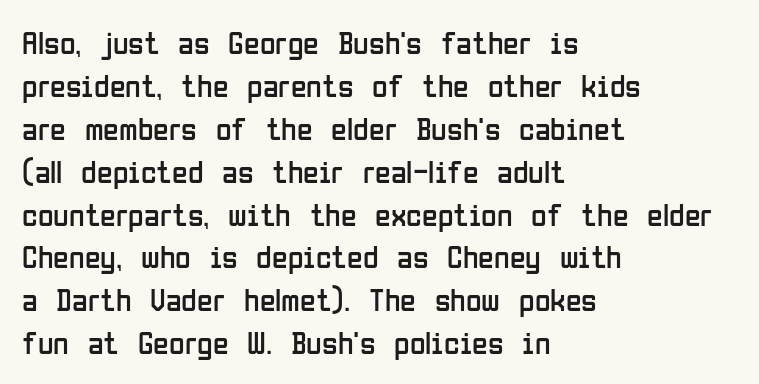
{"serif": "no", "italic": "no", "bold": "no", "weight": "regular", "width": "condensed", "stroke_contrast": "low", "x_height": "medium", "monospaced": "no", "underline": "no", "align": "left", "line_spacing": "normal", "line_spacing_ratio": 1.34, "letter_spacing": "normal", "letter_spacing_em": 0.0, "glyph_px": 32}
